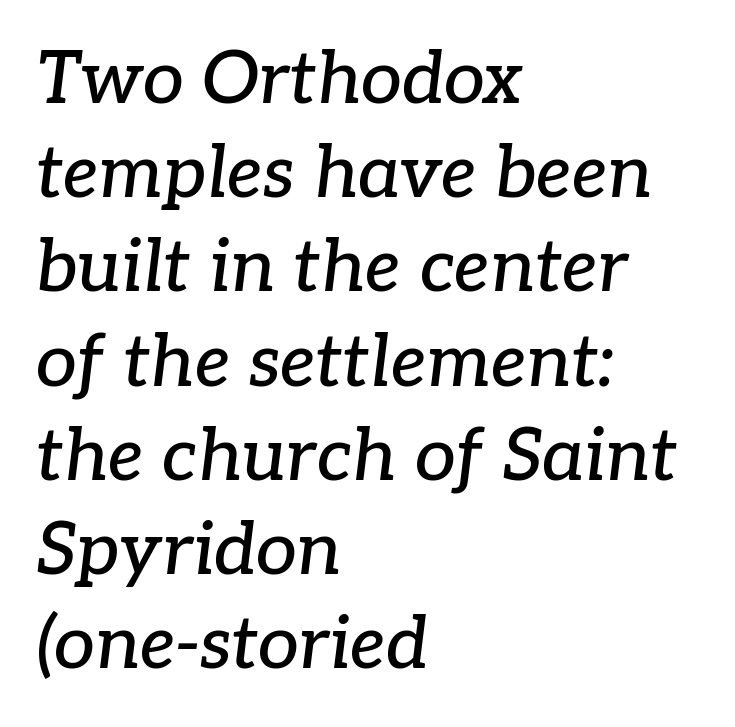
Does the leading feel generous? No, just average. Each line starts at the same left margin while the right side varies. Descenders hang freely into open space. The whole block is typeset with a tilt.
